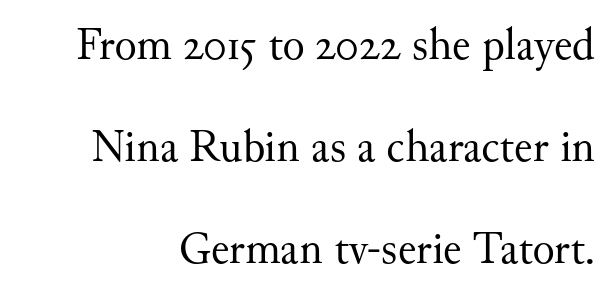
Q: Is the text bold? A: No.
Q: Is the text italic (slanted)? A: No, it is upright.
Q: Is the typeface a serif or a sans-serif typeface? A: Serif.
Q: Is the text underlined? A: No.
Q: Is the spacing between letters normal or unusually wide? A: Normal.
Q: Is the spacing between lines tight, normal or loose? A: Loose.
Q: Width (condensed, normal, or wide)? A: Normal.
Q: Stroke contrast? A: Medium.
Q: x-height? A: Small.
Q: Monospaced? A: No.
